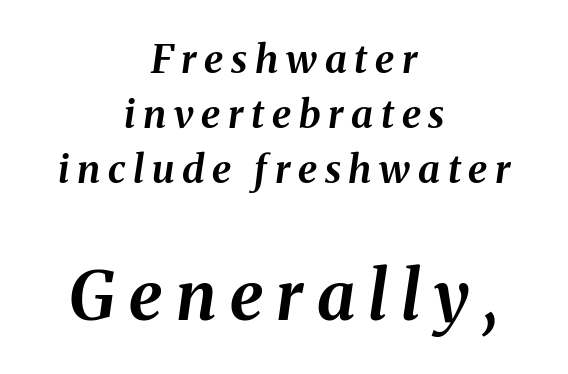
The specimen omits any rule beneath the text block's lines. The lines in this sample share a center point and differ in where they start and stop. The face used here is proportionally spaced, like ordinary book or web type. The characters look thick and weighty, a clear bold. The axis of the letterforms is tilted away from vertical. Which of the two is more prominent by size? The second, at the bottom.
